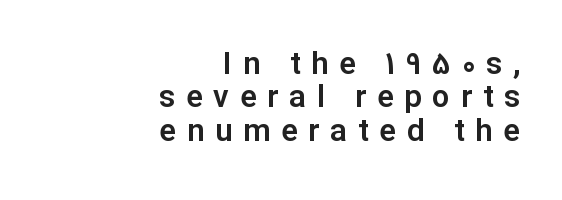
The image shows 31 px sans-serif type, upright; set right-aligned, tight line spacing (1.08x), unusually wide letter spacing (+0.35 em), not underlined; low stroke contrast and a medium x-height.
